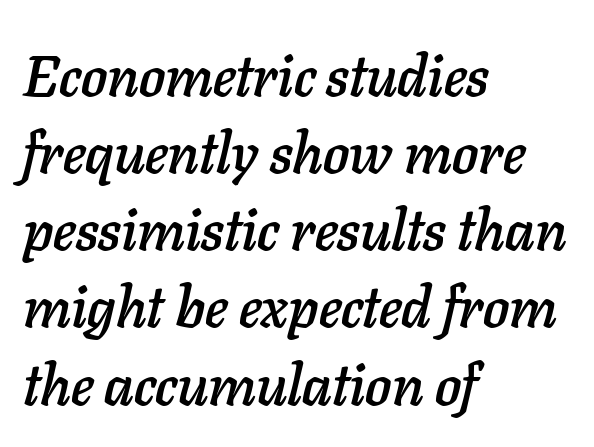
{"italic": "yes", "lean": "right", "slant_degrees": 11, "width": "normal", "stroke_contrast": "low", "x_height": "medium", "monospaced": "no", "underline": "no", "align": "left", "line_spacing": "normal", "line_spacing_ratio": 1.33, "letter_spacing": "normal", "letter_spacing_em": 0.0, "glyph_px": 58}
